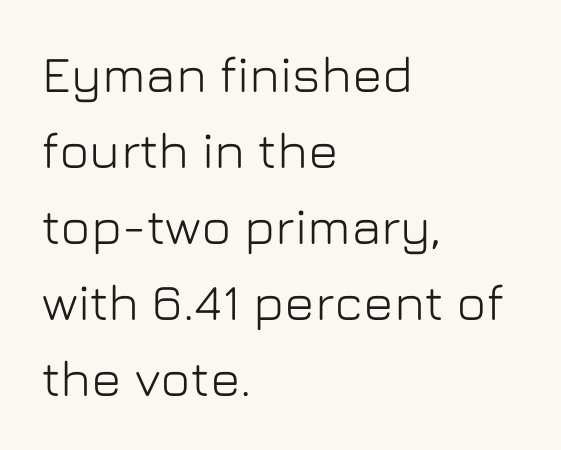
Q: Is the text italic (slanted)? A: No, it is upright.
Q: Is the typeface a serif or a sans-serif typeface? A: Sans-serif.
Q: Is the text underlined? A: No.
Q: How is the paragraph aligned? A: Left-aligned.
Q: Is the spacing between letters normal or unusually wide? A: Normal.
Q: Is the spacing between lines tight, normal or loose? A: Normal.
Q: Width (condensed, normal, or wide)? A: Normal.
Q: Stroke contrast? A: Low.
Q: x-height? A: Medium.
Q: Monospaced? A: No.
